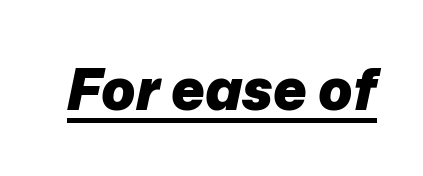
{"italic": "yes", "lean": "right", "slant_degrees": 12, "bold": "yes", "weight": "heavy", "width": "normal", "stroke_contrast": "low", "x_height": "medium", "monospaced": "no", "underline": "yes", "letter_spacing": "normal", "letter_spacing_em": 0.0, "glyph_px": 57}
